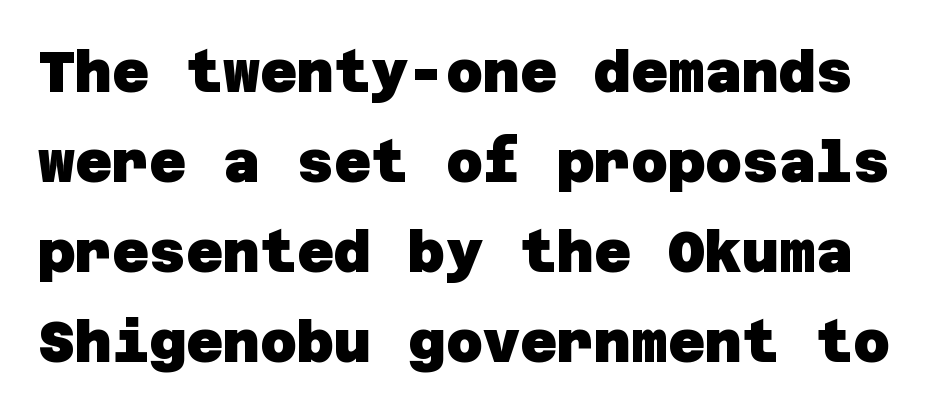
{"serif": "no", "bold": "yes", "weight": "heavy", "width": "normal", "stroke_contrast": "low", "x_height": "large", "underline": "no", "line_spacing": "normal", "line_spacing_ratio": 1.58, "letter_spacing": "normal", "letter_spacing_em": 0.0, "glyph_px": 57}
